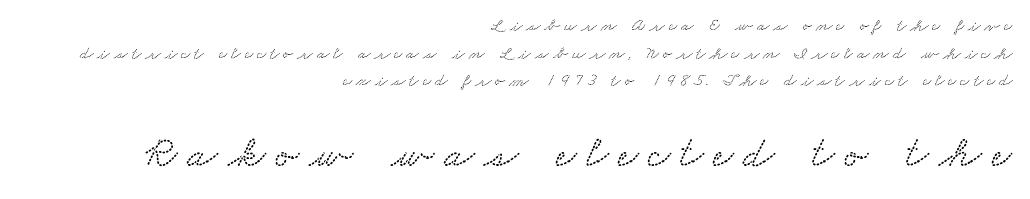
Descenders are the only things crossing below the line. Each new line begins a customary step beneath the previous one. The rendering uses natural spacing where letterforms have individual widths. Horizontal alignment here is rightward, an uncommon choice for prose. Classification — serif.
